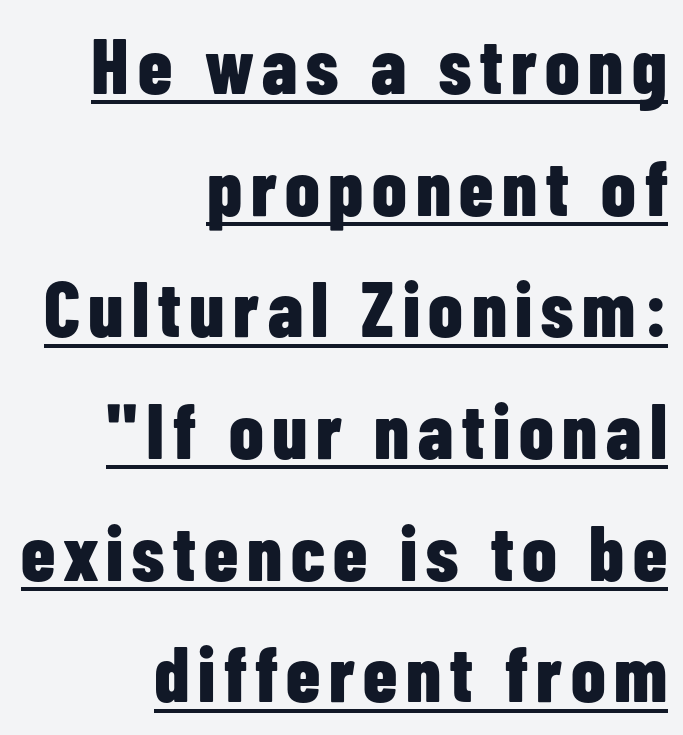
Q: Is the text bold? A: Yes.
Q: Is the text italic (slanted)? A: No, it is upright.
Q: Is the typeface a serif or a sans-serif typeface? A: Sans-serif.
Q: Is the text underlined? A: Yes.
Q: How is the paragraph aligned? A: Right-aligned.
Q: Is the spacing between lines tight, normal or loose? A: Normal.
Q: Width (condensed, normal, or wide)? A: Condensed.
Q: Stroke contrast? A: Low.
Q: x-height? A: Medium.
Q: Monospaced? A: No.
